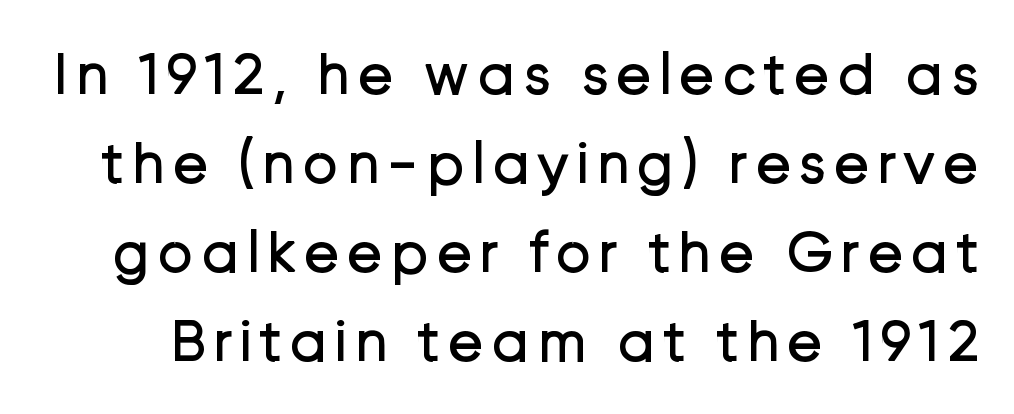
Anything drawn beneath the words? Only blank space. The passage shown is typed in a proportional face where columns would drift. Quick note: interline space is typical. The rendering shows plain stroke endings on the letterforms — a sans-serif design. Heft: none added — not bold.
